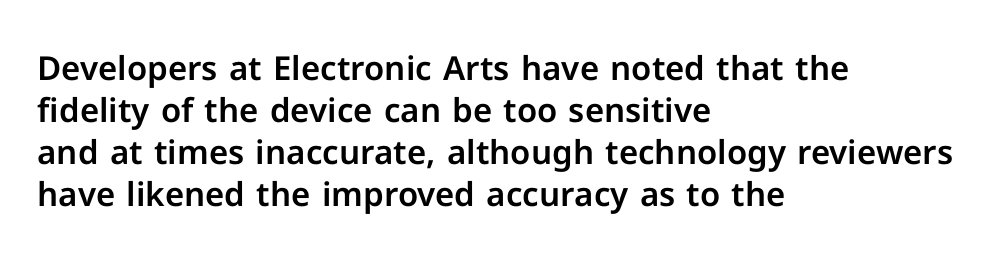
Q: Is the text italic (slanted)? A: No, it is upright.
Q: Is the typeface a serif or a sans-serif typeface? A: Sans-serif.
Q: Is the text underlined? A: No.
Q: How is the paragraph aligned? A: Left-aligned.
Q: Is the spacing between letters normal or unusually wide? A: Normal.
Q: Is the spacing between lines tight, normal or loose? A: Normal.
Q: Width (condensed, normal, or wide)? A: Normal.
Q: Stroke contrast? A: Low.
Q: x-height? A: Medium.
Q: Monospaced? A: No.
